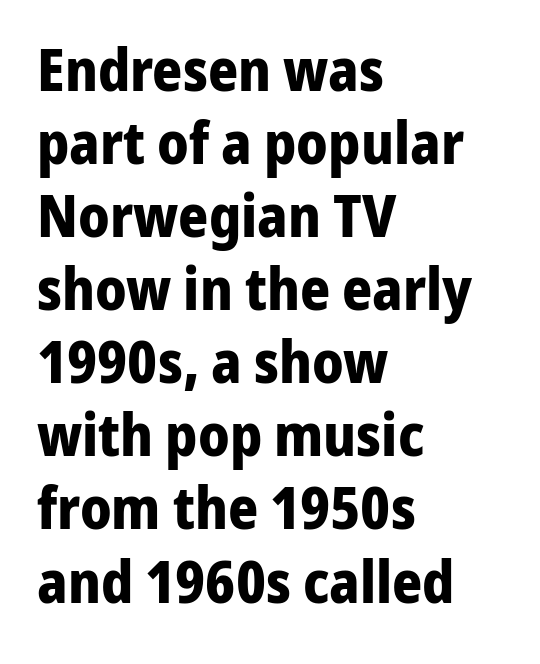
The image shows 58 px bold sans-serif type, upright; set left-aligned, normal line spacing (1.26x), normal letter spacing, not underlined; low stroke contrast and a medium x-height.
